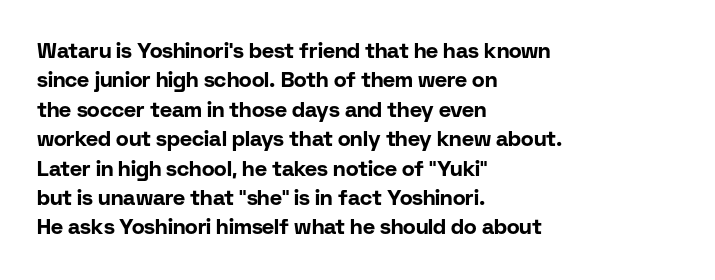
The image shows 21 px bold type, upright; set left-aligned, normal line spacing (1.4x), normal letter spacing, not underlined.
